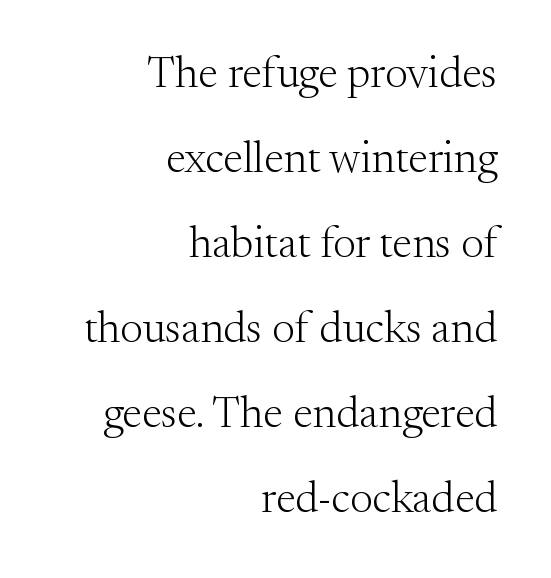
{"serif": "yes", "italic": "no", "bold": "no", "weight": "light", "width": "normal", "stroke_contrast": "medium", "x_height": "small", "monospaced": "no", "underline": "no", "align": "right", "line_spacing": "loose", "line_spacing_ratio": 1.93, "letter_spacing": "normal", "letter_spacing_em": 0.0, "glyph_px": 44}
